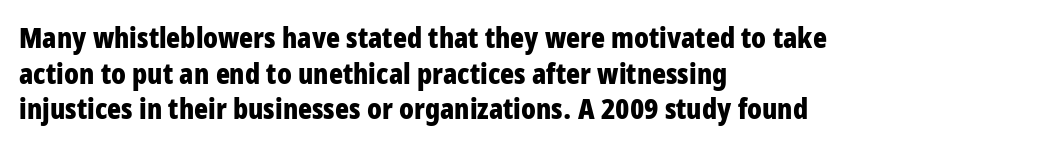
{"serif": "no", "italic": "no", "bold": "yes", "weight": "bold", "width": "condensed", "stroke_contrast": "low", "x_height": "large", "monospaced": "no", "underline": "no", "align": "left", "line_spacing_ratio": 1.23, "letter_spacing": "normal", "letter_spacing_em": 0.0, "glyph_px": 29}
